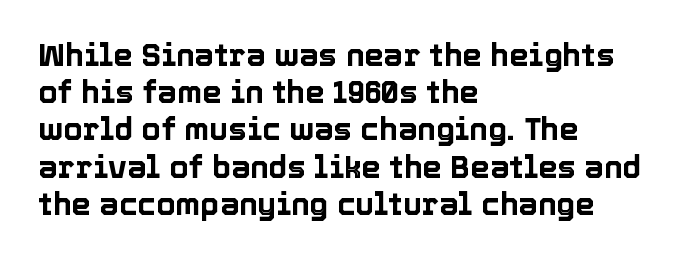
The rendering keeps characters at their native spacing. These lines stack with their left ends in a neat column. Each row of text sits above clean, open space. Rendered with straight, roman letterforms. Proportional: the letters do not fall into vertical columns.
